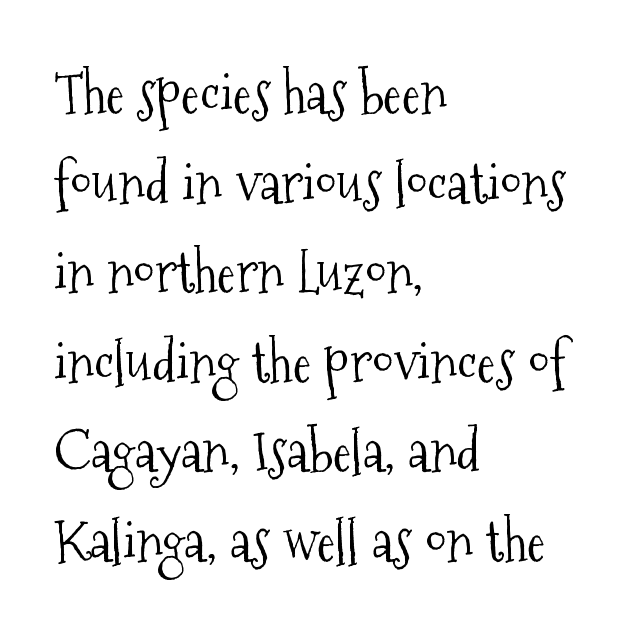
Weight: not bold — regular or lighter. Designer's note — italics off, roman on. This sample has the flowing, uneven cadence of proportional lettering. Beneath every word, the page is bare. Line spacing here is normal.
